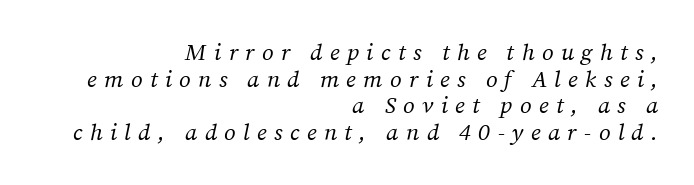
Q: Is the text bold? A: No.
Q: Is the text italic (slanted)? A: Yes, it leans right by about 12 degrees.
Q: Is the text underlined? A: No.
Q: How is the paragraph aligned? A: Right-aligned.
Q: Is the spacing between letters normal or unusually wide? A: Unusually wide.
